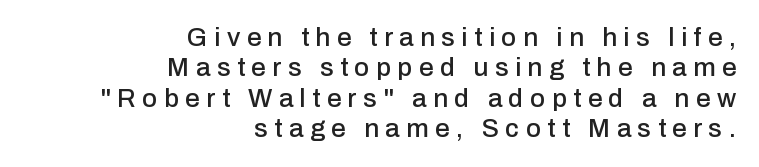
Q: Is the text italic (slanted)? A: No, it is upright.
Q: Is the text underlined? A: No.
Q: How is the paragraph aligned? A: Right-aligned.
Q: Is the spacing between letters normal or unusually wide? A: Unusually wide.
